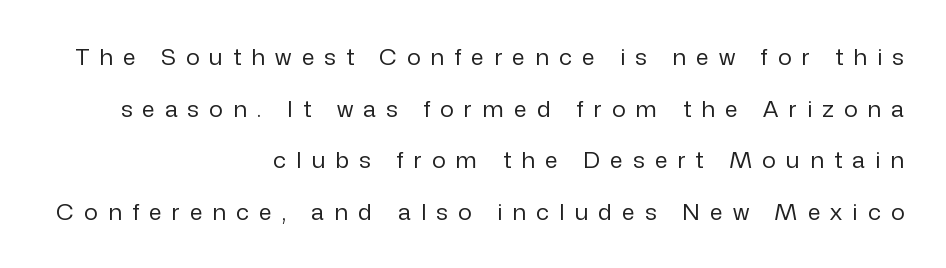
{"italic": "no", "bold": "no", "underline": "no", "align": "right", "line_spacing": "loose", "line_spacing_ratio": 2.24, "letter_spacing": "wide", "letter_spacing_em": 0.44, "glyph_px": 23}
